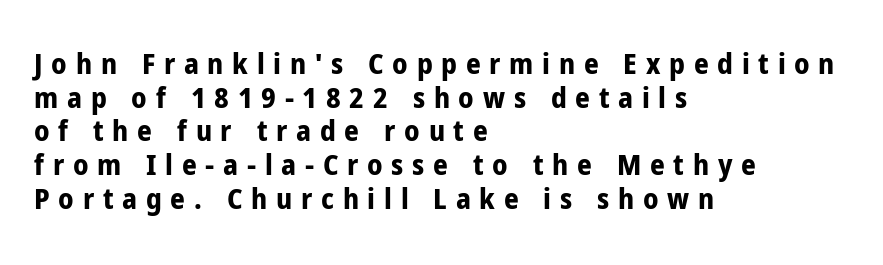
{"serif": "no", "italic": "no", "bold": "yes", "weight": "bold", "width": "condensed", "stroke_contrast": "low", "x_height": "medium", "monospaced": "no", "underline": "no", "align": "left", "line_spacing_ratio": 1.16, "letter_spacing": "wide", "letter_spacing_em": 0.3, "glyph_px": 29}
